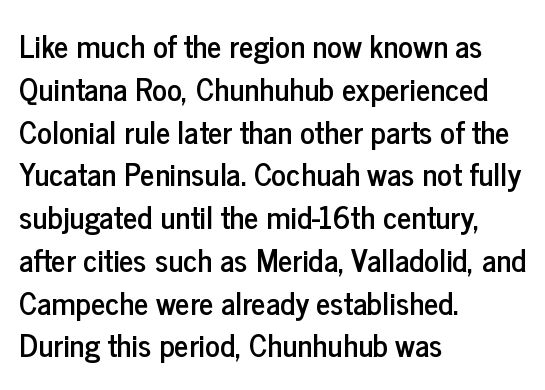
Q: Is the text italic (slanted)? A: No, it is upright.
Q: Is the typeface a serif or a sans-serif typeface? A: Sans-serif.
Q: Is the text underlined? A: No.
Q: How is the paragraph aligned? A: Left-aligned.
Q: Is the spacing between letters normal or unusually wide? A: Normal.
Q: Is the spacing between lines tight, normal or loose? A: Normal.
Q: Width (condensed, normal, or wide)? A: Condensed.
Q: Stroke contrast? A: Low.
Q: x-height? A: Medium.
Q: Monospaced? A: No.
